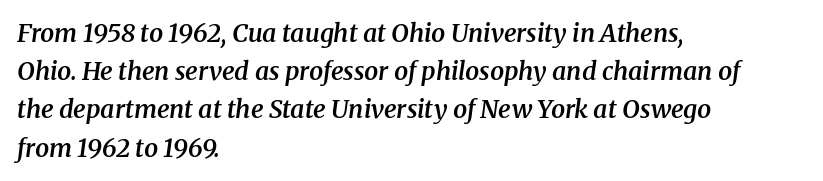
Quick note: italic. Line beginnings align vertically; line endings do not. No word sits above an underline. As a designer I'd log this as weight 600, semibold. The passage shown stacks its lines at a standard gap. Honestly, the letter spacing is just normal — you wouldn't notice it.
